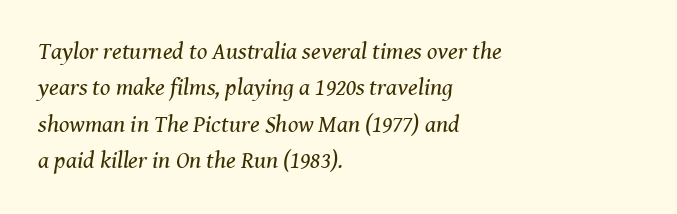
This is oblique type, the kind used for emphasis or titles. Compared with a centered layout, this one pins lines to the left instead. Line spacing here is normal. No extra ink here — the face is not bold. Anything drawn beneath the words? Only blank space. What stands out about the letter spacing? Nothing — it is the standard amount.
